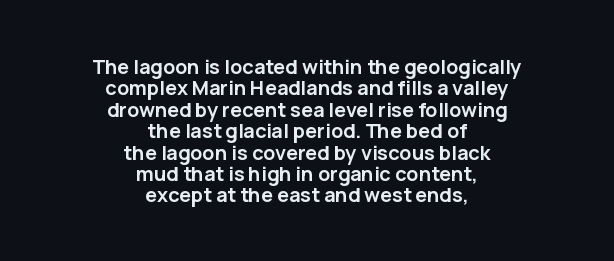
The image shows 20 px bold type, upright; set centered, tight line spacing (1.07x), normal letter spacing, not underlined.
